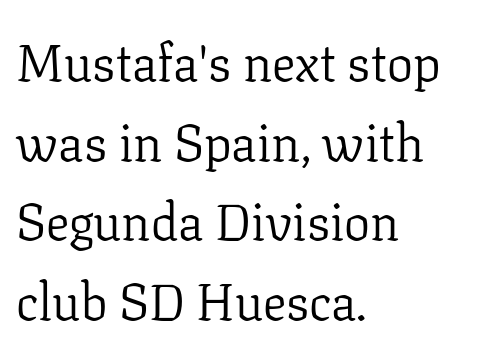
Look at the bottom of the vertical strokes: they flare into serifs here. Vertical spacing — default. Has an underline been added? It has not. The face used here is rendered with its standard letterfit.
